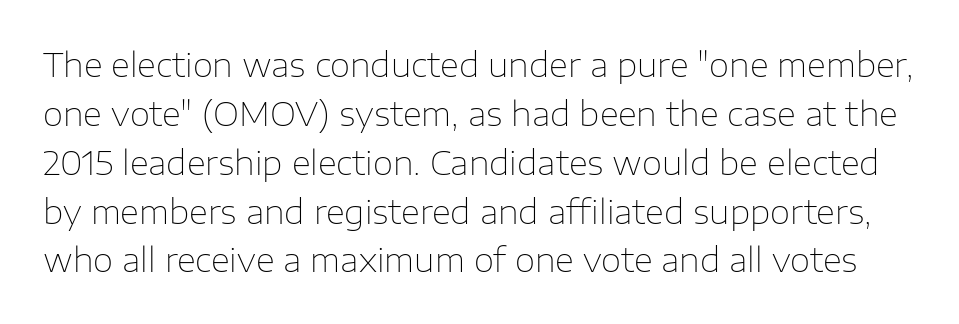
{"serif": "no", "italic": "no", "bold": "no", "weight": "thin", "width": "normal", "stroke_contrast": "low", "x_height": "medium", "monospaced": "no", "underline": "no", "line_spacing": "normal", "line_spacing_ratio": 1.48, "letter_spacing": "normal", "letter_spacing_em": 0.0, "glyph_px": 33}
